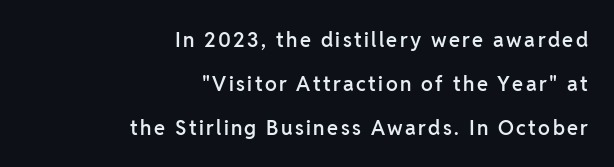
Q: Is the text bold? A: Semi-bold.
Q: Is the text italic (slanted)? A: No, it is upright.
Q: Is the text underlined? A: No.
Q: How is the paragraph aligned? A: Right-aligned.
Q: Is the spacing between lines tight, normal or loose? A: Loose.
